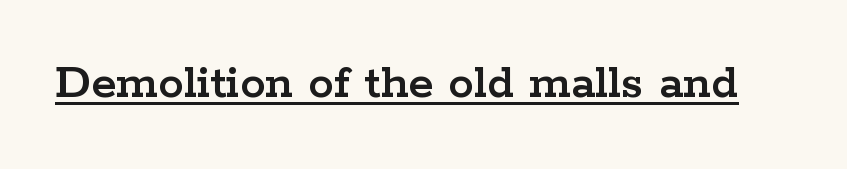
The image shows 51 px wide serif type, upright; set normal letter spacing, underlined; low stroke contrast and a medium x-height.
